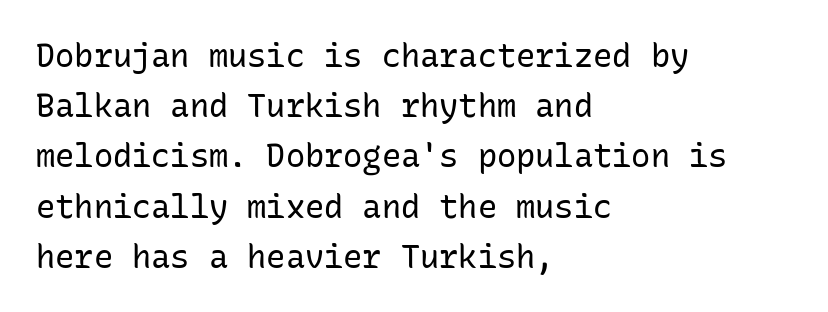
{"serif": "no", "italic": "no", "bold": "no", "weight": "regular", "width": "normal", "stroke_contrast": "low", "x_height": "medium", "monospaced": "yes", "underline": "no", "align": "left", "line_spacing": "normal", "line_spacing_ratio": 1.57, "letter_spacing": "normal", "letter_spacing_em": 0.0, "glyph_px": 32}
